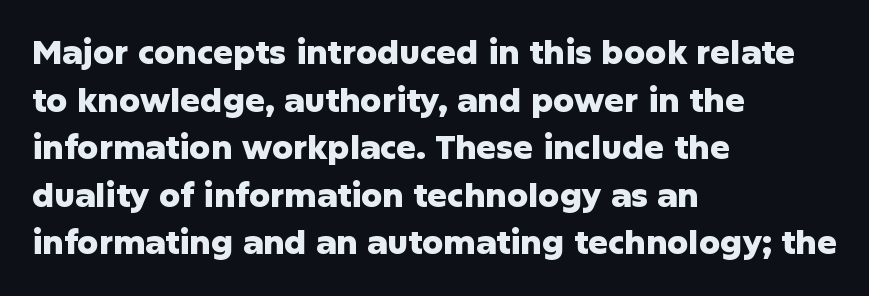
Q: Is the text bold? A: Yes.
Q: Is the text italic (slanted)? A: No, it is upright.
Q: Is the typeface a serif or a sans-serif typeface? A: Sans-serif.
Q: Is the text underlined? A: No.
Q: How is the paragraph aligned? A: Left-aligned.
Q: Is the spacing between letters normal or unusually wide? A: Normal.
Q: Is the spacing between lines tight, normal or loose? A: Normal.
Q: Width (condensed, normal, or wide)? A: Normal.
Q: Stroke contrast? A: Low.
Q: x-height? A: Medium.
Q: Monospaced? A: No.
